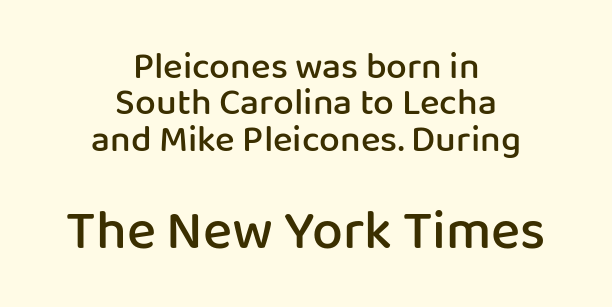
The image shows 55 px semibold sans-serif type, upright; set centered, tight line spacing (0.98x), normal letter spacing, not underlined; the second (bottom) block is 1.49x larger; low stroke contrast and a medium x-height.
